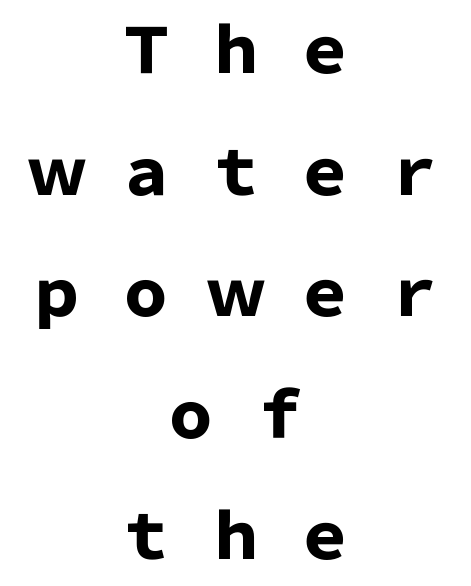
{"serif": "no", "italic": "no", "bold": "yes", "weight": "heavy", "width": "normal", "stroke_contrast": "low", "x_height": "medium", "monospaced": "no", "underline": "no", "align": "center", "line_spacing": "loose", "line_spacing_ratio": 1.96, "letter_spacing": "wide", "letter_spacing_em": 0.44, "glyph_px": 62}
